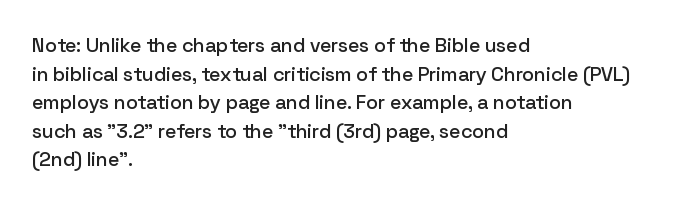
{"italic": "no", "underline": "no", "align": "left", "line_spacing": "normal", "line_spacing_ratio": 1.43, "letter_spacing": "normal", "letter_spacing_em": 0.0, "glyph_px": 20}
